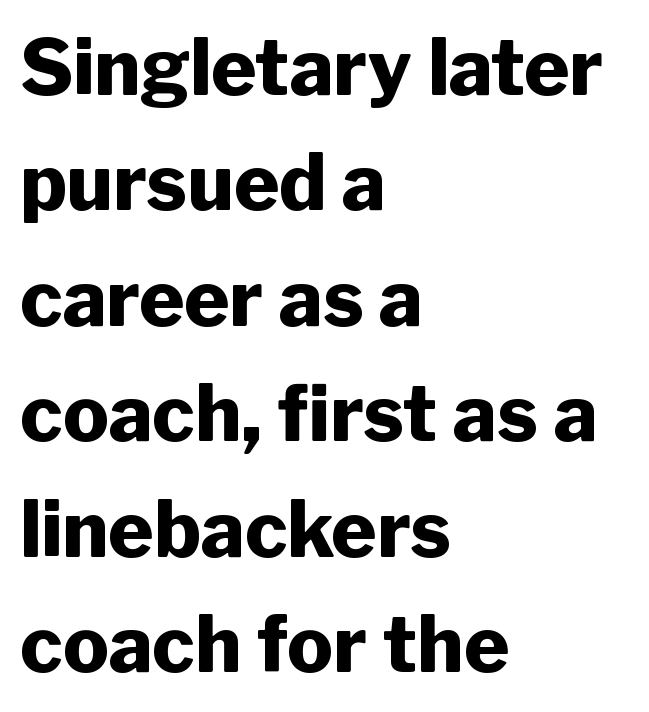
The image shows 77 px heavy sans-serif type, upright; set left-aligned, normal line spacing (1.5x), normal letter spacing, not underlined; low stroke contrast and a medium x-height.
